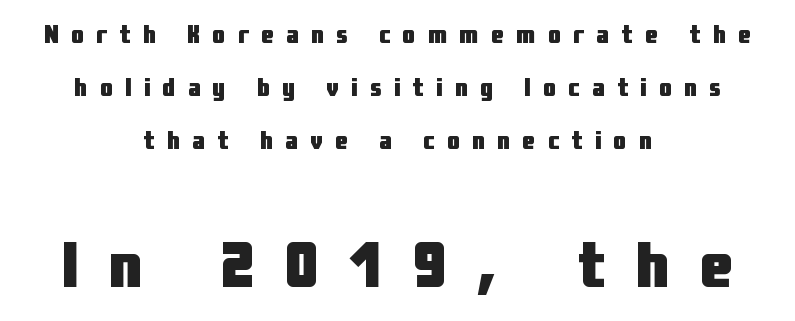
Q: Is the text bold? A: Yes.
Q: Is the text italic (slanted)? A: No, it is upright.
Q: Is the typeface a serif or a sans-serif typeface? A: Sans-serif.
Q: Is the text underlined? A: No.
Q: How is the paragraph aligned? A: Centered.
Q: Is the spacing between letters normal or unusually wide? A: Unusually wide.
Q: Is the spacing between lines tight, normal or loose? A: Loose.
Q: Which block of text is set in a larger size, the first (top) or the second (bottom)? A: The second (bottom) one.
Q: Width (condensed, normal, or wide)? A: Condensed.
Q: Stroke contrast? A: Low.
Q: x-height? A: Medium.
Q: Monospaced? A: No.
